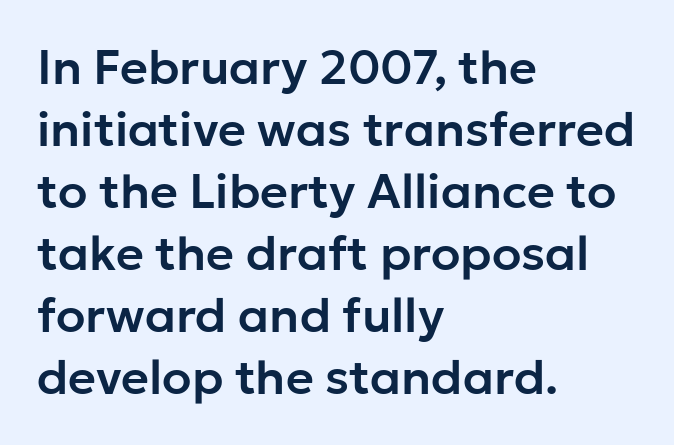
The image shows 48 px sans-serif type, upright; set left-aligned, normal line spacing (1.29x), normal letter spacing, not underlined; low stroke contrast and a medium x-height.
